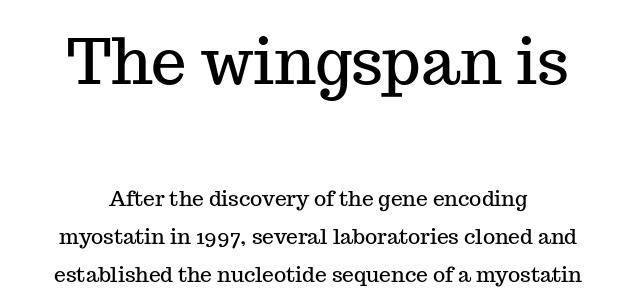
The image shows 63 px serif type, upright; set centered, line spacing 1.82x, normal letter spacing, not underlined; the first (top) block is 3.0x larger; medium stroke contrast and a medium x-height.
